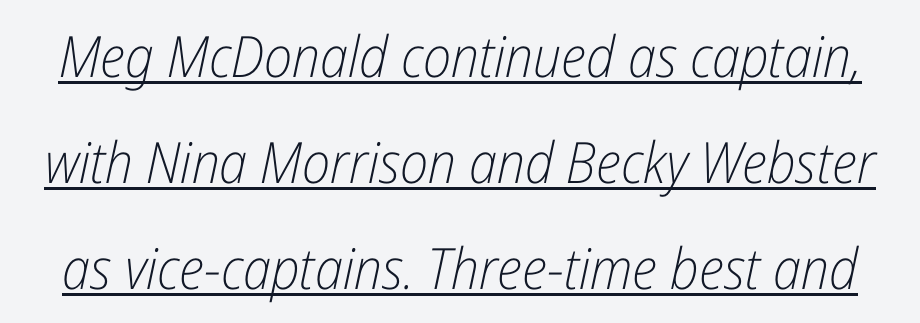
The image shows 57 px light, condensed type, italic (leaning right); set line spacing 1.86x, normal letter spacing, underlined; low stroke contrast and a medium x-height.
